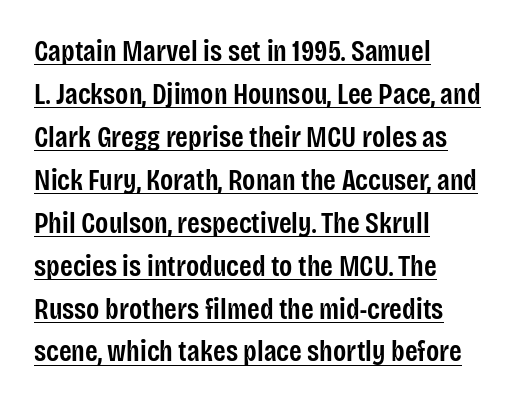
The image shows 29 px semibold, condensed sans-serif type, upright; set left-aligned, normal line spacing (1.48x), normal letter spacing, underlined; low stroke contrast and a large x-height.
